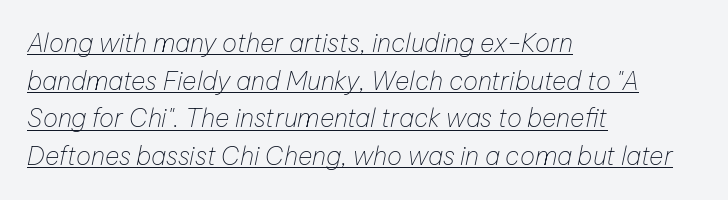
Q: Is the text bold? A: No.
Q: Is the text italic (slanted)? A: Yes, it leans right by about 12 degrees.
Q: Is the text underlined? A: Yes.
Q: How is the paragraph aligned? A: Left-aligned.
Q: Is the spacing between letters normal or unusually wide? A: Normal.
Q: Is the spacing between lines tight, normal or loose? A: Normal.
